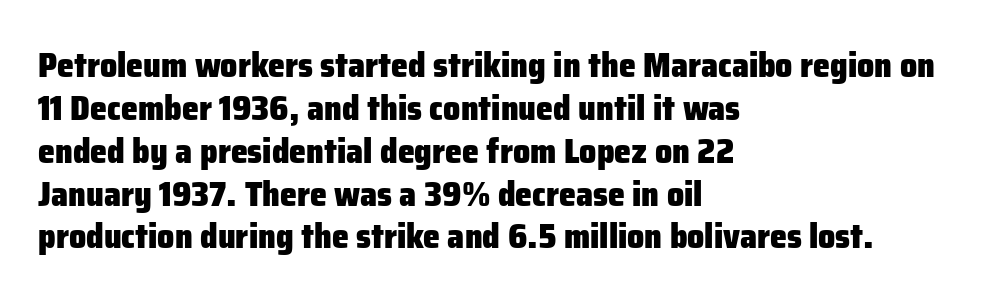
Q: Is the text bold? A: Yes.
Q: Is the text italic (slanted)? A: No, it is upright.
Q: Is the typeface a serif or a sans-serif typeface? A: Sans-serif.
Q: Is the text underlined? A: No.
Q: How is the paragraph aligned? A: Left-aligned.
Q: Is the spacing between letters normal or unusually wide? A: Normal.
Q: Is the spacing between lines tight, normal or loose? A: Normal.
Q: Width (condensed, normal, or wide)? A: Normal.
Q: Stroke contrast? A: Low.
Q: x-height? A: Medium.
Q: Monospaced? A: No.
